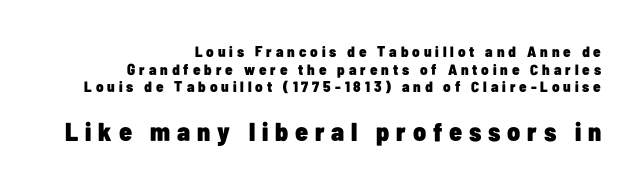
The image shows 26 px bold type, upright; set right-aligned, line spacing 1.17x, unusually wide letter spacing (+0.26 em), not underlined; the second (bottom) block is 1.73x larger.
